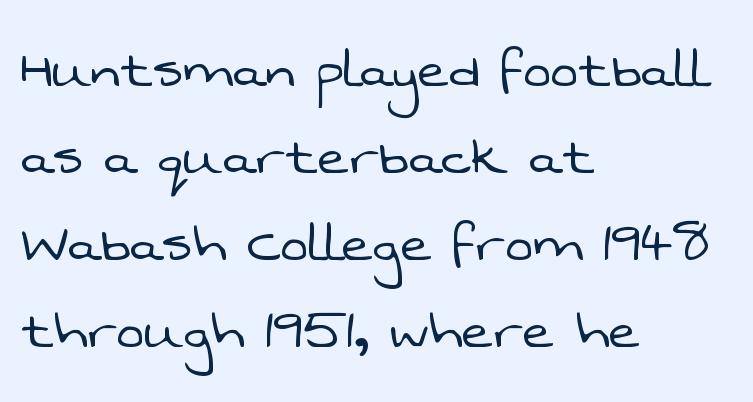
Q: Is the text bold? A: No.
Q: Is the typeface a serif or a sans-serif typeface? A: Sans-serif.
Q: Is the text underlined? A: No.
Q: How is the paragraph aligned? A: Left-aligned.
Q: Is the spacing between letters normal or unusually wide? A: Normal.
Q: Is the spacing between lines tight, normal or loose? A: Normal.
Q: Width (condensed, normal, or wide)? A: Normal.
Q: Stroke contrast? A: Low.
Q: x-height? A: Medium.
Q: Monospaced? A: No.
